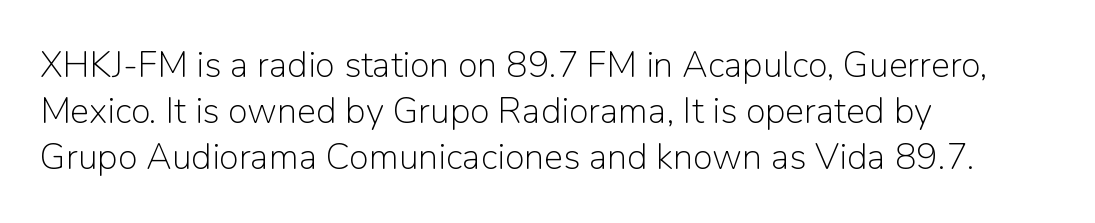
Q: Is the text bold? A: No.
Q: Is the text italic (slanted)? A: No, it is upright.
Q: Is the typeface a serif or a sans-serif typeface? A: Sans-serif.
Q: Is the text underlined? A: No.
Q: How is the paragraph aligned? A: Left-aligned.
Q: Is the spacing between letters normal or unusually wide? A: Normal.
Q: Is the spacing between lines tight, normal or loose? A: Normal.
Q: Width (condensed, normal, or wide)? A: Normal.
Q: Stroke contrast? A: Low.
Q: x-height? A: Medium.
Q: Monospaced? A: No.
